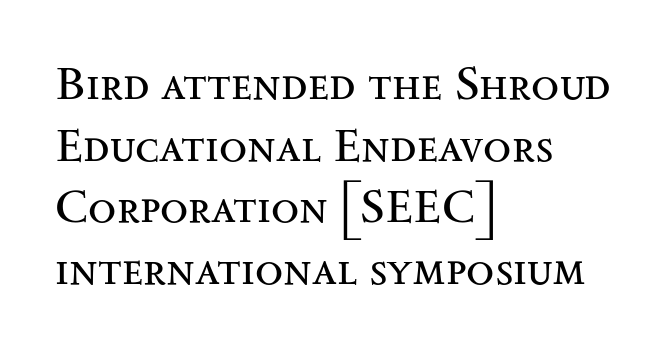
Posture: vertical. A typesetter would call this leading conventional body-copy spacing. The paragraph shown leans on its left margin. Weight class: somewhere from thin through regular. Each word holds together tightly as a unit, with standard inter-letter gaps.
